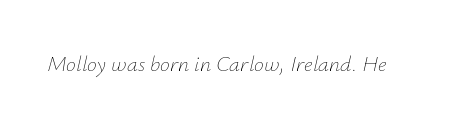
Compared with typical body copy, the letter spacing here is the same. Style check: oblique. Stems here are at most as thick as an everyday book face. Bare-footed words on every line.
